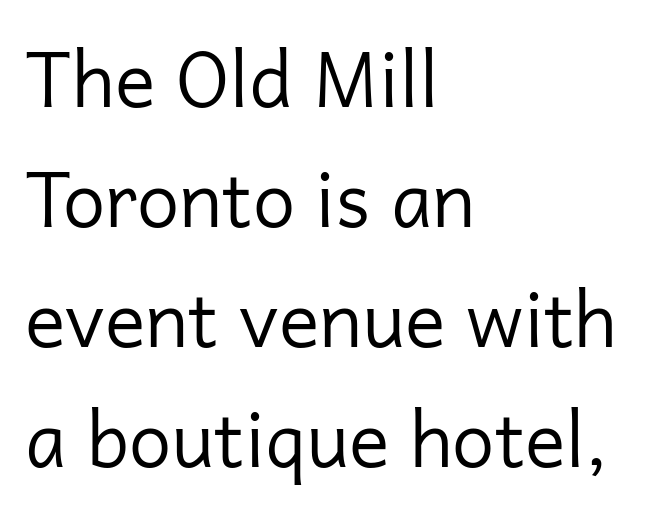
Proportional: the letters do not fall into vertical columns. A normal amount of white space separates one row of letters from the next. The line texture is even and compact thanks to regular tracking. The axis of the letterforms is exactly vertical. Caption: face not bold, strokes unweighted.
